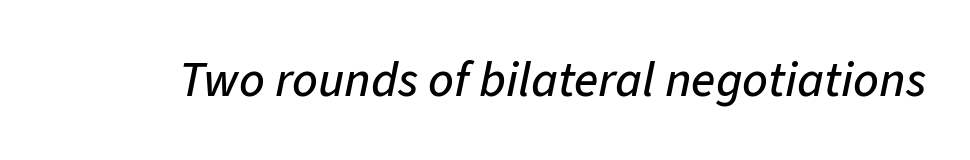
{"italic": "yes", "lean": "right", "slant_degrees": 11, "width": "normal", "stroke_contrast": "low", "x_height": "medium", "monospaced": "no", "underline": "no", "letter_spacing": "normal", "letter_spacing_em": 0.0, "glyph_px": 50}
